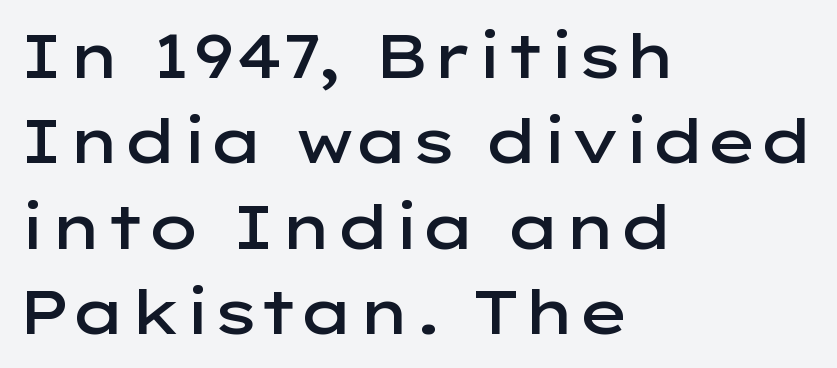
{"serif": "no", "italic": "no", "bold": "semi", "weight": "semibold", "width": "wide", "stroke_contrast": "low", "x_height": "medium", "monospaced": "no", "underline": "no", "align": "left", "line_spacing": "normal", "line_spacing_ratio": 1.4, "letter_spacing": "normal", "letter_spacing_em": 0.0, "glyph_px": 61}
